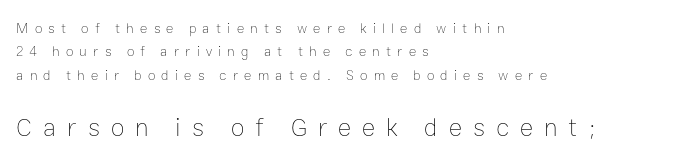
Q: Is the text bold? A: No.
Q: Is the text italic (slanted)? A: No, it is upright.
Q: Is the text underlined? A: No.
Q: How is the paragraph aligned? A: Left-aligned.
Q: Is the spacing between letters normal or unusually wide? A: Unusually wide.
Q: Is the spacing between lines tight, normal or loose? A: Normal.
Q: Which block of text is set in a larger size, the first (top) or the second (bottom)? A: The second (bottom) one.
